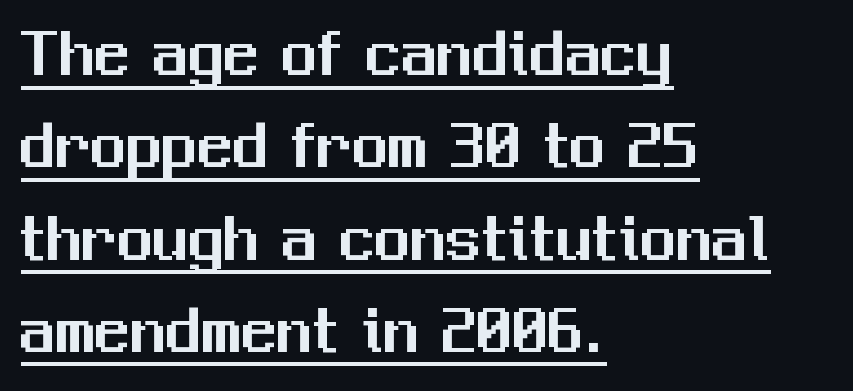
Q: Is the text italic (slanted)? A: No, it is upright.
Q: Is the typeface a serif or a sans-serif typeface? A: Sans-serif.
Q: Is the text underlined? A: Yes.
Q: How is the paragraph aligned? A: Left-aligned.
Q: Is the spacing between letters normal or unusually wide? A: Normal.
Q: Is the spacing between lines tight, normal or loose? A: Normal.
Q: Width (condensed, normal, or wide)? A: Normal.
Q: Stroke contrast? A: Medium.
Q: x-height? A: Medium.
Q: Monospaced? A: No.
